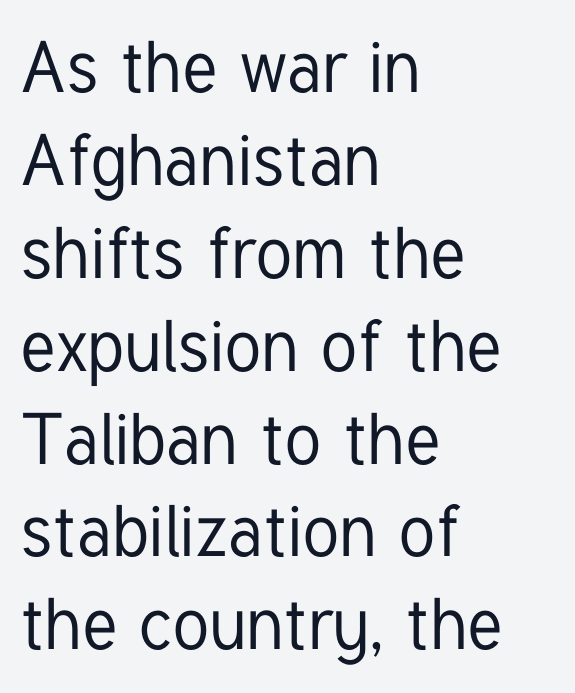
{"serif": "no", "italic": "no", "width": "condensed", "stroke_contrast": "low", "x_height": "medium", "monospaced": "no", "underline": "no", "align": "left", "line_spacing": "normal", "line_spacing_ratio": 1.29, "letter_spacing": "normal", "letter_spacing_em": 0.0, "glyph_px": 72}
